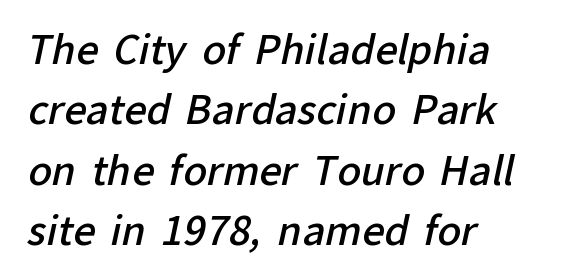
Examine the stroke ends and you'll find no serifs. The passage shown is typed in a proportional face where columns would drift. Compared with an ordinary text face, these strokes are moderately heavier — a semibold. Compared with a centered layout, this one pins lines to the left instead. If you measured baseline to baseline, you'd find a middling distance. The gap between lines stays unmarked.
